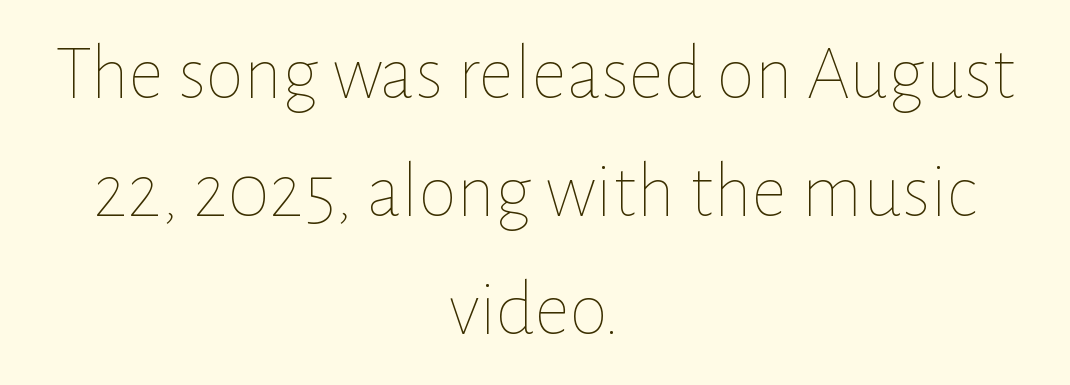
Compared with a typical body face, this is equally light or lighter still. Which margin do the lines hug? Neither — every line sits in the middle. Regular leading. These lines were composed using upright roman letters.
